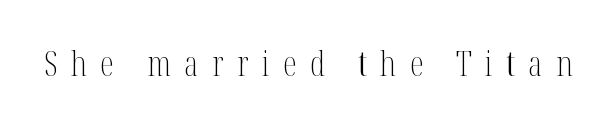
The lettering stays uniformly vertical, giving the passage a roman look. The designer went with a serif here, giving each stem small feet. Character widths vary here, with narrow letters taking less room than wide ones. The line texture is sparse and dotted thanks to wide tracking.
